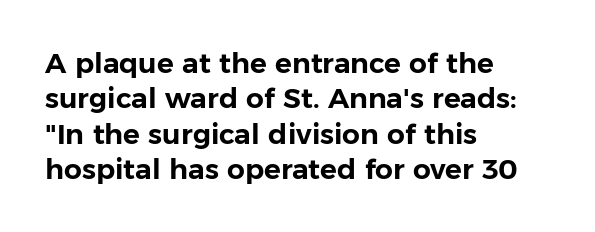
Q: Is the text italic (slanted)? A: No, it is upright.
Q: Is the typeface a serif or a sans-serif typeface? A: Sans-serif.
Q: Is the text underlined? A: No.
Q: How is the paragraph aligned? A: Left-aligned.
Q: Is the spacing between letters normal or unusually wide? A: Normal.
Q: Is the spacing between lines tight, normal or loose? A: Normal.
Q: Width (condensed, normal, or wide)? A: Normal.
Q: Stroke contrast? A: Low.
Q: x-height? A: Medium.
Q: Monospaced? A: No.
